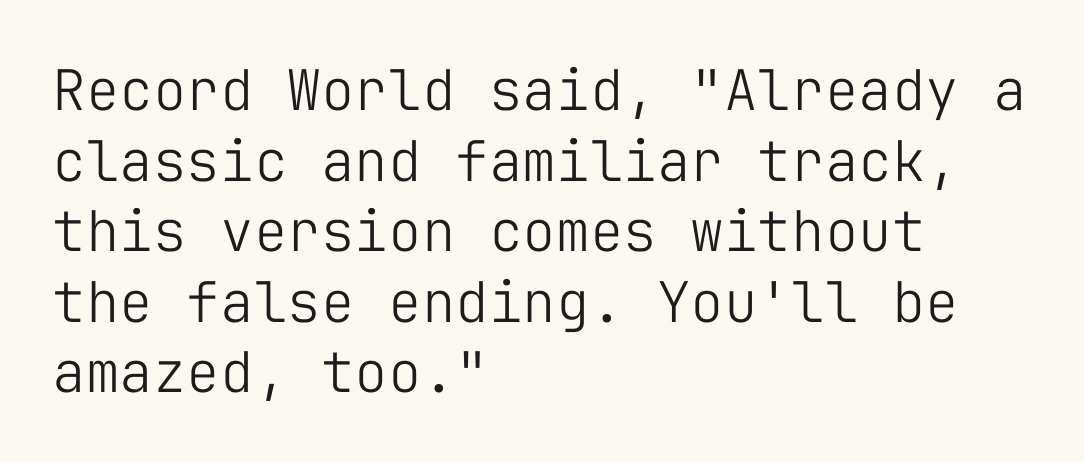
The image shows 56 px light sans-serif type, upright, monospaced; set left-aligned, normal line spacing (1.26x), normal letter spacing, not underlined; low stroke contrast and a medium x-height.
